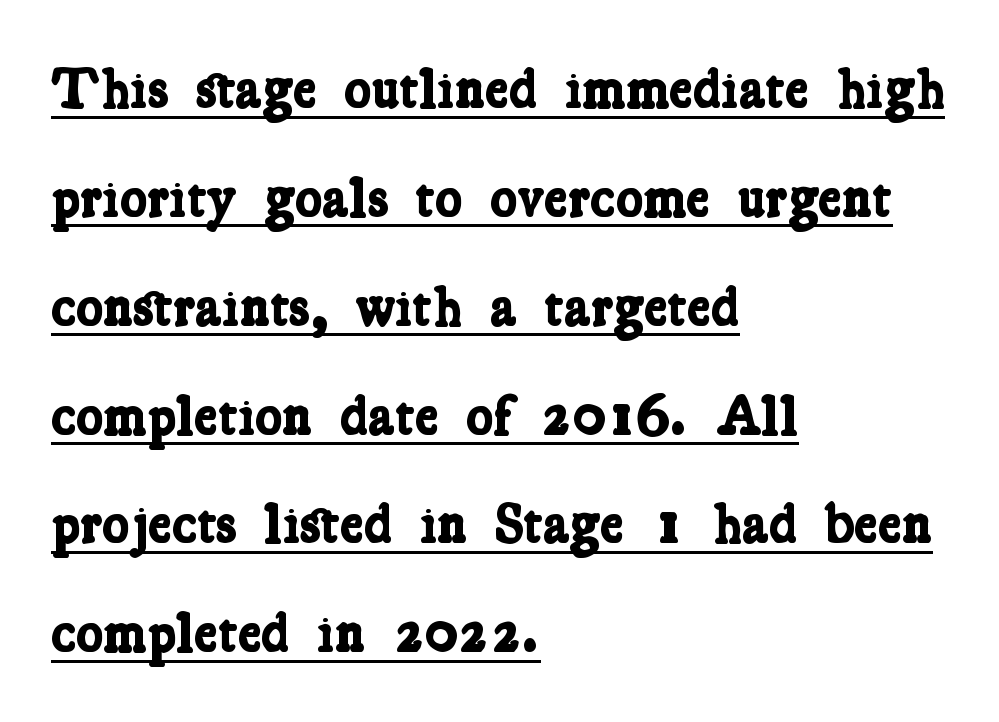
Is this a fixed-width face? No — the glyphs have proportional, varying widths. Little horizontal feet cap the strokes, marking this as serif type. The type is set solid horizontally, with unmodified tracking. Leading: increased.
